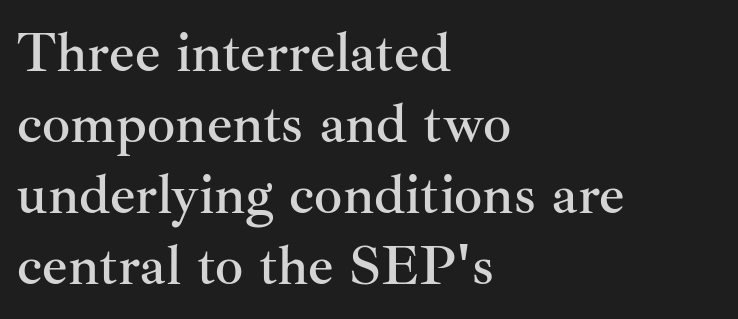
Q: Is the text italic (slanted)? A: No, it is upright.
Q: Is the typeface a serif or a sans-serif typeface? A: Serif.
Q: Is the text underlined? A: No.
Q: How is the paragraph aligned? A: Left-aligned.
Q: Is the spacing between letters normal or unusually wide? A: Normal.
Q: Is the spacing between lines tight, normal or loose? A: Normal.
Q: Width (condensed, normal, or wide)? A: Normal.
Q: Stroke contrast? A: Medium.
Q: x-height? A: Small.
Q: Monospaced? A: No.
